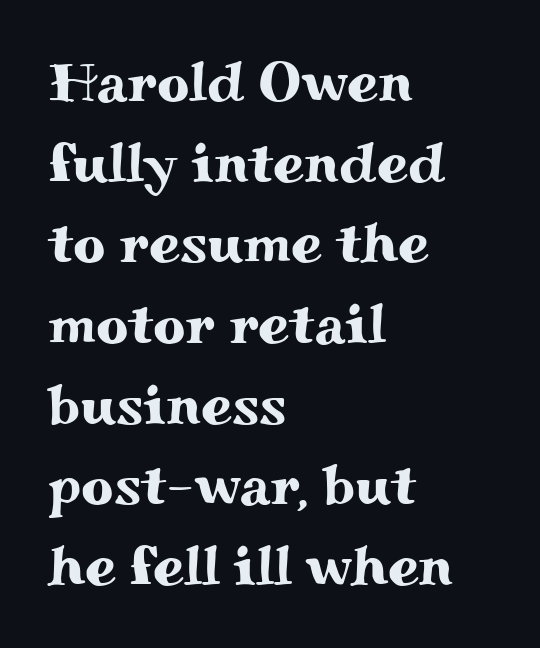
{"serif": "yes", "italic": "no", "width": "wide", "stroke_contrast": "medium", "x_height": "small", "monospaced": "no", "underline": "no", "align": "left", "line_spacing": "normal", "line_spacing_ratio": 1.44, "letter_spacing": "normal", "letter_spacing_em": 0.0, "glyph_px": 56}
